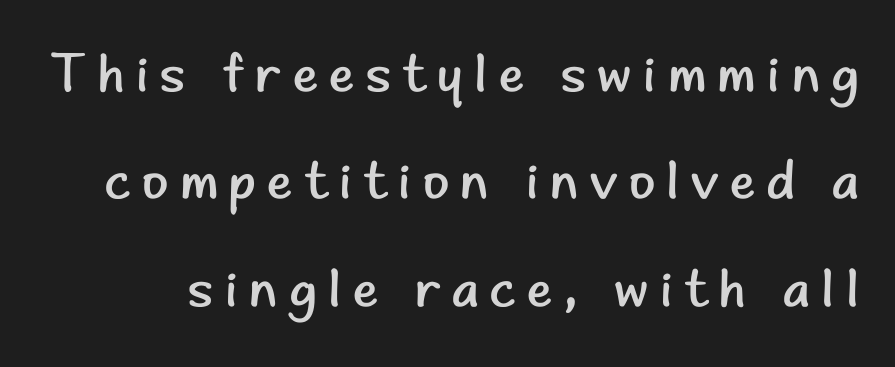
Q: Is the text bold? A: No.
Q: Is the text italic (slanted)? A: No, it is upright.
Q: Is the typeface a serif or a sans-serif typeface? A: Sans-serif.
Q: Is the text underlined? A: No.
Q: Is the spacing between letters normal or unusually wide? A: Unusually wide.
Q: Is the spacing between lines tight, normal or loose? A: Loose.
Q: Width (condensed, normal, or wide)? A: Normal.
Q: Stroke contrast? A: Low.
Q: x-height? A: Small.
Q: Monospaced? A: No.
